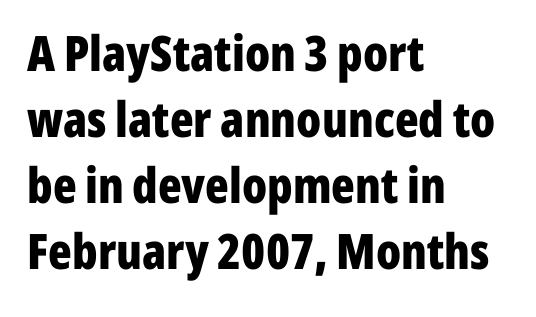
Q: Is the text bold? A: Yes.
Q: Is the text italic (slanted)? A: No, it is upright.
Q: Is the typeface a serif or a sans-serif typeface? A: Sans-serif.
Q: Is the text underlined? A: No.
Q: How is the paragraph aligned? A: Left-aligned.
Q: Is the spacing between letters normal or unusually wide? A: Normal.
Q: Is the spacing between lines tight, normal or loose? A: Normal.
Q: Width (condensed, normal, or wide)? A: Condensed.
Q: Stroke contrast? A: Low.
Q: x-height? A: Medium.
Q: Monospaced? A: No.
